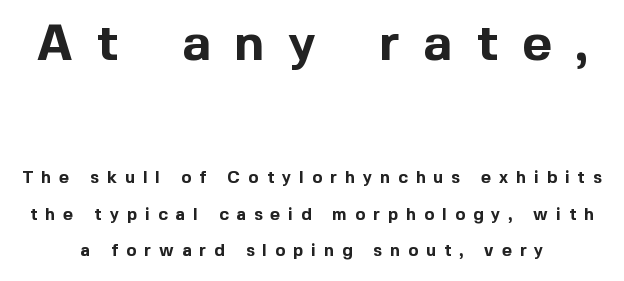
Q: Is the text bold? A: Yes.
Q: Is the text italic (slanted)? A: No, it is upright.
Q: Is the typeface a serif or a sans-serif typeface? A: Sans-serif.
Q: Is the text underlined? A: No.
Q: Is the spacing between letters normal or unusually wide? A: Unusually wide.
Q: Is the spacing between lines tight, normal or loose? A: Loose.
Q: Which block of text is set in a larger size, the first (top) or the second (bottom)? A: The first (top) one.
Q: Width (condensed, normal, or wide)? A: Normal.
Q: x-height? A: Medium.
Q: Monospaced? A: No.
